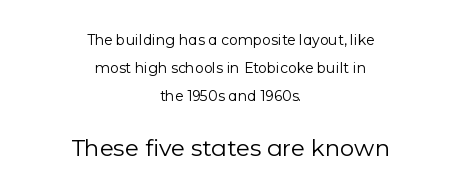
Neither beginnings nor endings align; midpoints do. Reading top to bottom, the characters get bigger at the block break. The passage shown stacks its lines with a broad gap. A typesetter would call this zero additional tracking. The words here are not underlined. Vertical strokes here are truly vertical.
